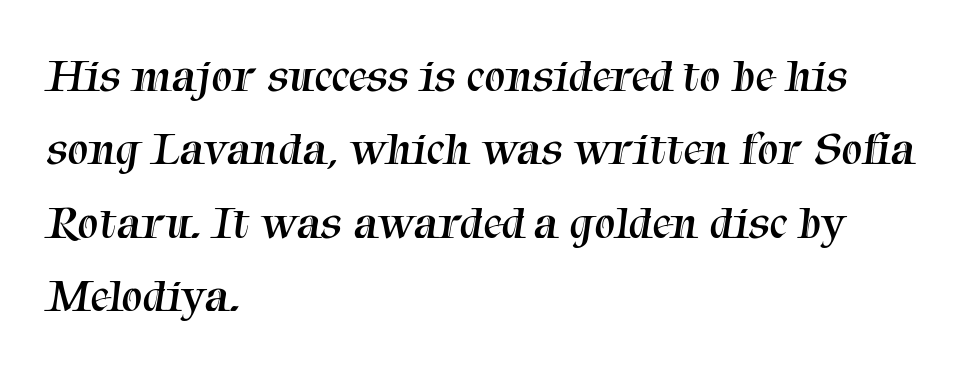
The image shows 47 px regular-weight serif type; set left-aligned, normal line spacing (1.56x), normal letter spacing, not underlined; medium stroke contrast and a medium x-height.
